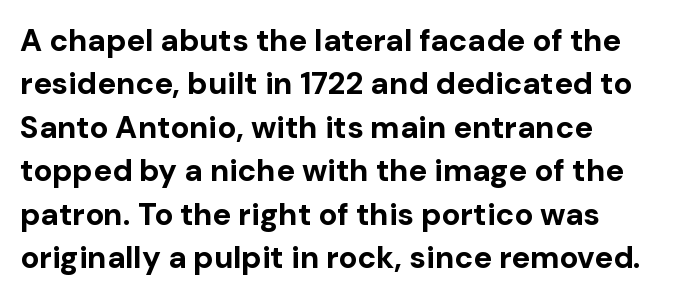
{"serif": "no", "italic": "no", "bold": "yes", "weight": "bold", "width": "normal", "stroke_contrast": "low", "x_height": "medium", "monospaced": "no", "underline": "no", "align": "left", "line_spacing": "normal", "line_spacing_ratio": 1.4, "letter_spacing": "normal", "letter_spacing_em": 0.0, "glyph_px": 31}
